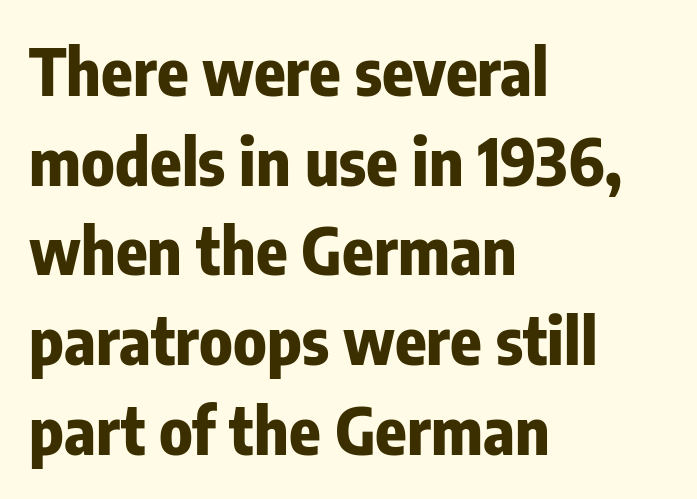
The image shows 65 px bold, condensed sans-serif type, upright; set left-aligned, normal line spacing (1.38x), normal letter spacing, not underlined; low stroke contrast and a medium x-height.
